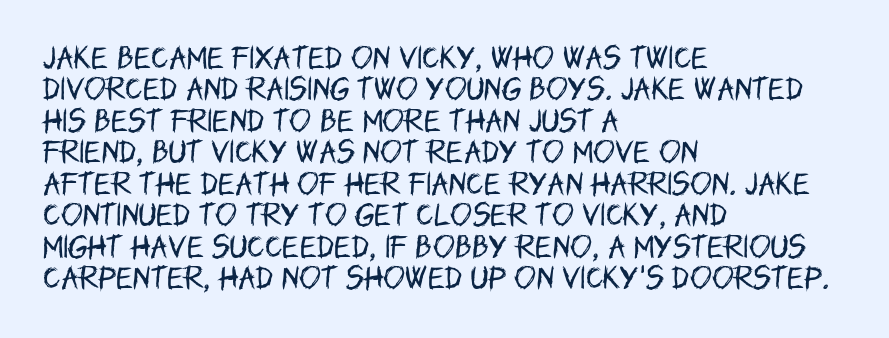
Q: Is the text bold? A: No.
Q: Is the text italic (slanted)? A: No, it is upright.
Q: Is the text underlined? A: No.
Q: How is the paragraph aligned? A: Left-aligned.
Q: Is the spacing between letters normal or unusually wide? A: Normal.
